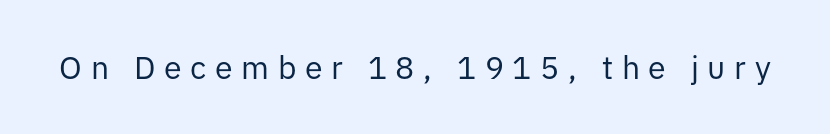
Q: Is the text bold? A: No.
Q: Is the text italic (slanted)? A: No, it is upright.
Q: Is the typeface a serif or a sans-serif typeface? A: Sans-serif.
Q: Is the text underlined? A: No.
Q: Is the spacing between letters normal or unusually wide? A: Unusually wide.
Q: Width (condensed, normal, or wide)? A: Normal.
Q: Stroke contrast? A: Low.
Q: x-height? A: Medium.
Q: Monospaced? A: No.
